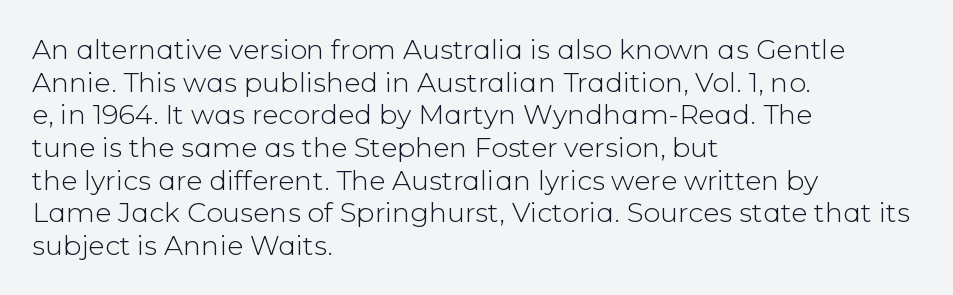
Q: Is the text bold? A: No.
Q: Is the text italic (slanted)? A: No, it is upright.
Q: Is the text underlined? A: No.
Q: How is the paragraph aligned? A: Left-aligned.
Q: Is the spacing between letters normal or unusually wide? A: Normal.
